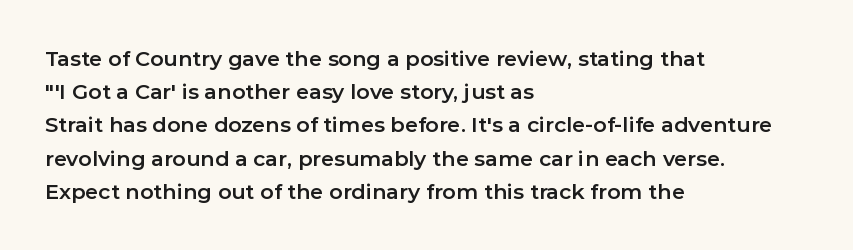
Q: Is the text italic (slanted)? A: No, it is upright.
Q: Is the text underlined? A: No.
Q: How is the paragraph aligned? A: Left-aligned.
Q: Is the spacing between letters normal or unusually wide? A: Normal.
Q: Is the spacing between lines tight, normal or loose? A: Normal.
